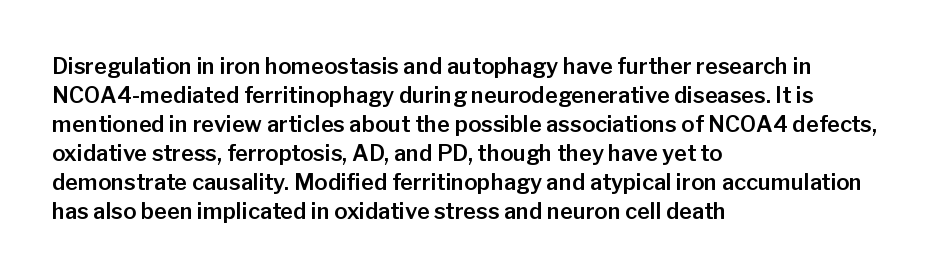
It's the straight-up-and-down kind of type. The horizontal fit of the characters is conventional and even. These lines are set flush left with a ragged right edge. Glance below the letters and you will spot only blank space.
